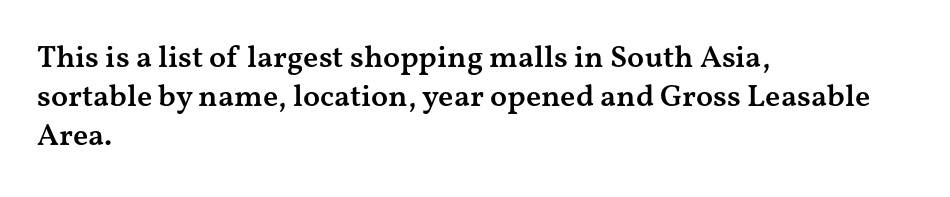
{"serif": "yes", "italic": "no", "bold": "semi", "weight": "semibold", "width": "wide", "stroke_contrast": "medium", "x_height": "medium", "monospaced": "no", "underline": "no", "align": "left", "line_spacing": "normal", "line_spacing_ratio": 1.26, "letter_spacing": "normal", "letter_spacing_em": 0.0, "glyph_px": 31}
